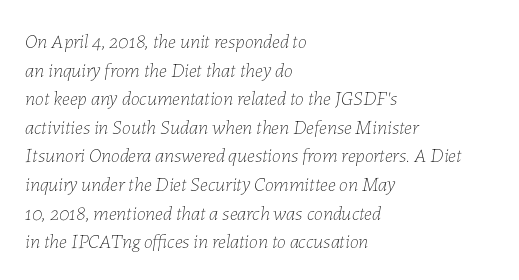
{"italic": "yes", "lean": "right", "slant_degrees": 7, "bold": "no", "underline": "no", "align": "left", "line_spacing": "normal", "line_spacing_ratio": 1.43, "letter_spacing": "normal", "letter_spacing_em": 0.0, "glyph_px": 20}
